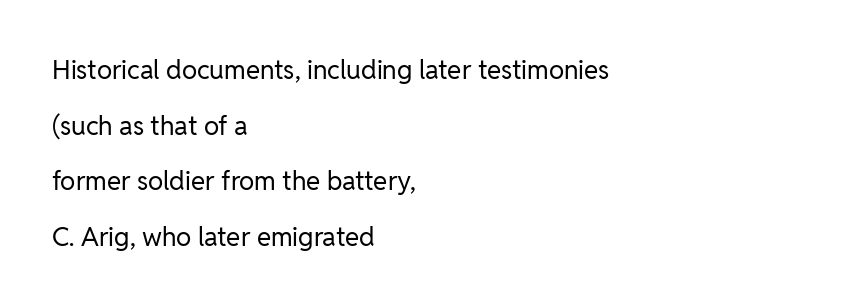
What's the leading like? Stretched, with rows far apart. The tracking reads as untouched default to a designer's eye. The rendering anchors every line to the left-hand side. The typeface has the unassuming heft of standard copy or less.
